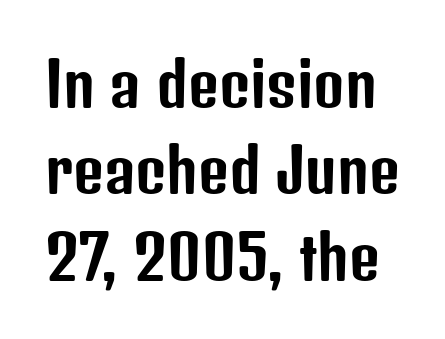
Q: Is the text italic (slanted)? A: No, it is upright.
Q: Is the typeface a serif or a sans-serif typeface? A: Sans-serif.
Q: Is the text underlined? A: No.
Q: Is the spacing between letters normal or unusually wide? A: Normal.
Q: Is the spacing between lines tight, normal or loose? A: Normal.
Q: Width (condensed, normal, or wide)? A: Condensed.
Q: Stroke contrast? A: Low.
Q: x-height? A: Medium.
Q: Monospaced? A: No.
